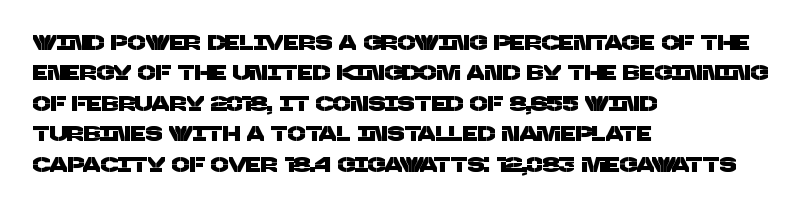
In CSS terms this would be text-align: left. Quick note: interline space is typical. Students, note that the glyphs here touch the page at normal intervals. This rendering features lettering with no underline.
